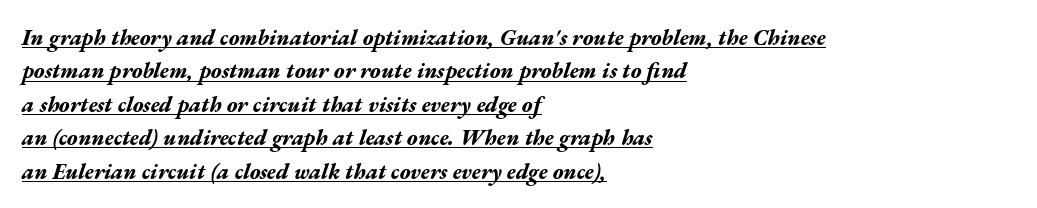
Q: Is the text bold? A: Yes.
Q: Is the text italic (slanted)? A: Yes, it leans right by about 17 degrees.
Q: Is the text underlined? A: Yes.
Q: How is the paragraph aligned? A: Left-aligned.
Q: Is the spacing between letters normal or unusually wide? A: Normal.
Q: Is the spacing between lines tight, normal or loose? A: Normal.
